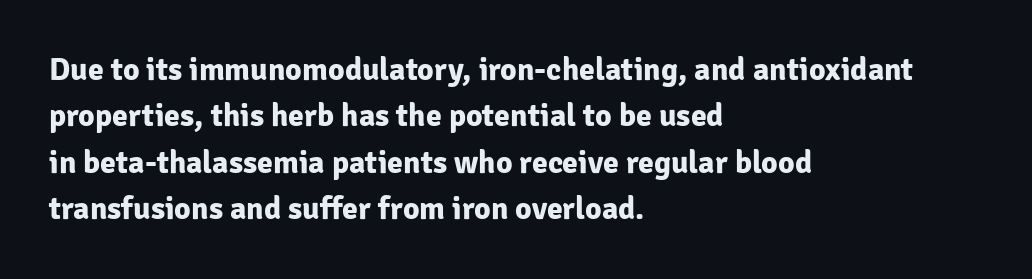
The image shows 32 px bold sans-serif type, upright; set left-aligned, normal line spacing (1.45x), normal letter spacing, not underlined; low stroke contrast and a medium x-height.
